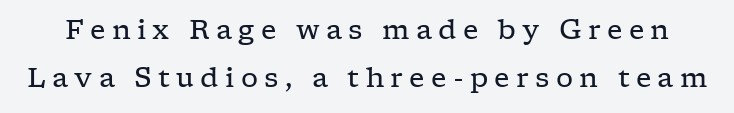
Unmarked baselines from the first word to the last. Tracking here is generous; glyphs stand well apart from one another. Heft: none added — not bold. This sample uses an upright cut, with every glyph sitting square on the baseline.
